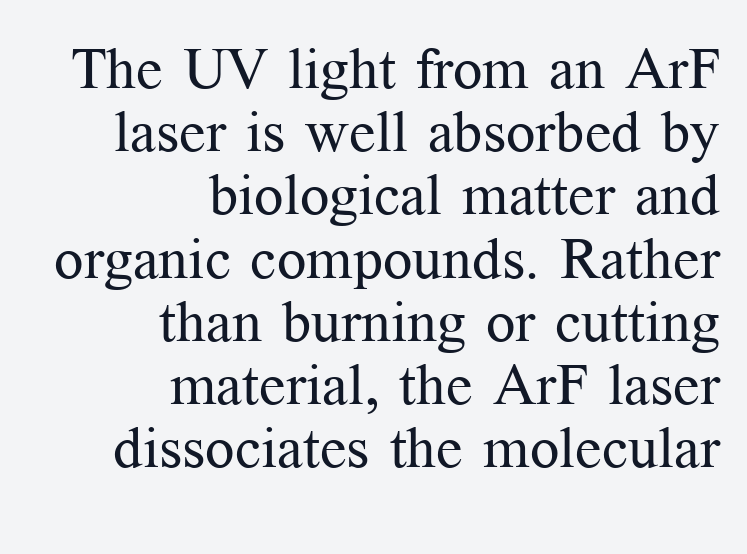
Q: Is the text bold? A: No.
Q: Is the text italic (slanted)? A: No, it is upright.
Q: Is the typeface a serif or a sans-serif typeface? A: Serif.
Q: Is the text underlined? A: No.
Q: How is the paragraph aligned? A: Right-aligned.
Q: Is the spacing between letters normal or unusually wide? A: Normal.
Q: Is the spacing between lines tight, normal or loose? A: Tight.
Q: Width (condensed, normal, or wide)? A: Normal.
Q: Stroke contrast? A: Medium.
Q: x-height? A: Medium.
Q: Monospaced? A: No.
